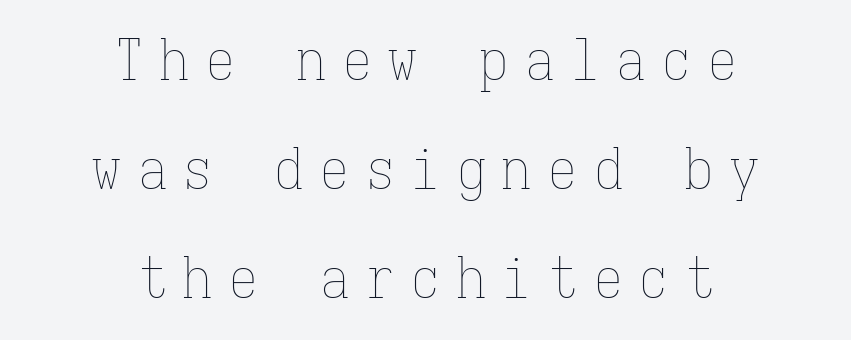
{"italic": "no", "bold": "no", "weight": "thin", "width": "condensed", "stroke_contrast": "low", "x_height": "medium", "monospaced": "yes", "underline": "no", "align": "center", "line_spacing": "loose", "line_spacing_ratio": 1.91, "letter_spacing": "wide", "letter_spacing_em": 0.3, "glyph_px": 57}
